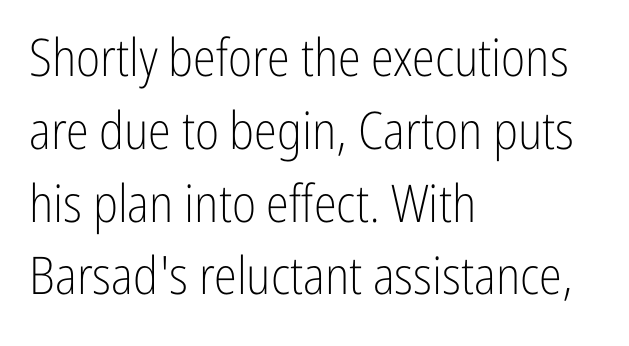
The image shows 52 px light, condensed sans-serif type, upright; set left-aligned, normal line spacing (1.4x), normal letter spacing, not underlined; low stroke contrast and a medium x-height.
